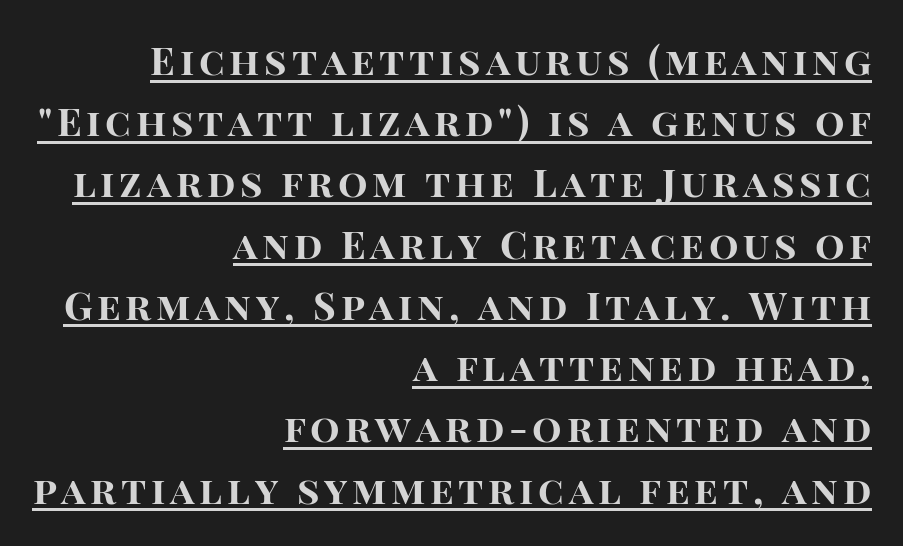
Every character sits straight up, as roman type does. Short and long lines alike share a common ending point at right. Caption: bold face, heavy strokes. This sample has the flowing, uneven cadence of proportional lettering. This block has exactly the height ordinary leading produces. The rendering shows plain stroke endings on the letterforms — a sans-serif design.
